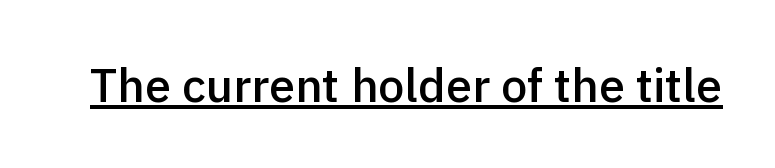
Q: Is the text bold? A: Semi-bold.
Q: Is the text italic (slanted)? A: No, it is upright.
Q: Is the typeface a serif or a sans-serif typeface? A: Sans-serif.
Q: Is the text underlined? A: Yes.
Q: Is the spacing between letters normal or unusually wide? A: Normal.
Q: Width (condensed, normal, or wide)? A: Normal.
Q: x-height? A: Medium.
Q: Monospaced? A: No.
